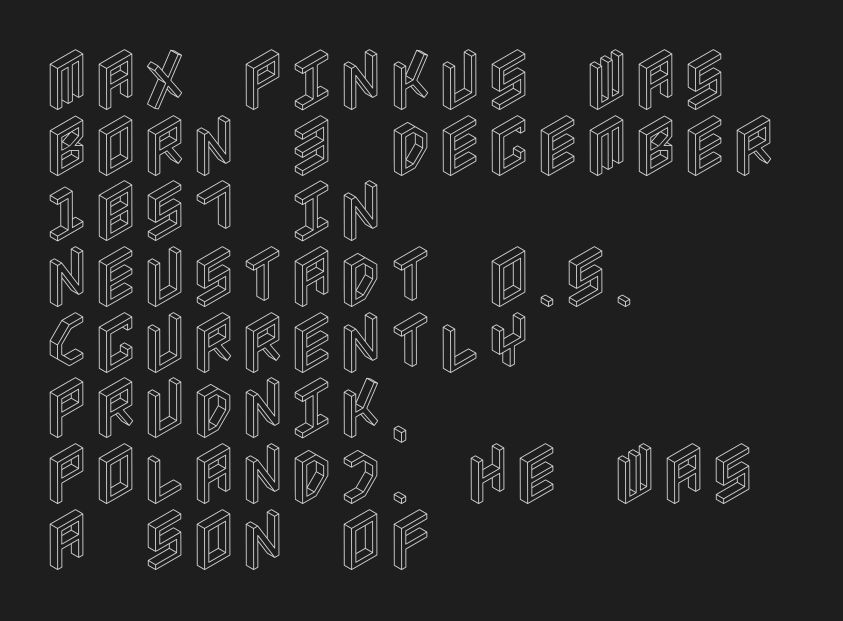
The image shows 67 px condensed type, upright; set left-aligned, tight line spacing (0.98x), normal letter spacing, not underlined; a large x-height.
